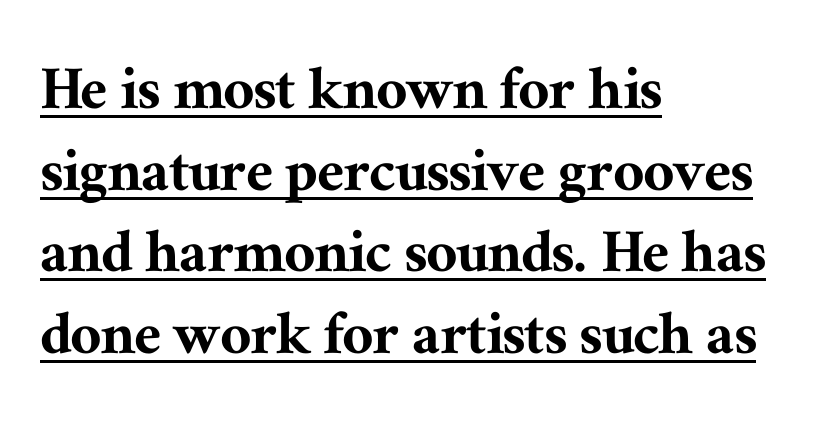
Which margin do the lines hug? The left one — the right edge is uneven. Does the type have serifs? Yes, each stem ends in a small foot. A typesetter would call this zero additional tracking. The letters advance in unequal steps, a hallmark of proportional type. Decoration check: the copy is underlined. Characters remain perfectly vertical along every line.
